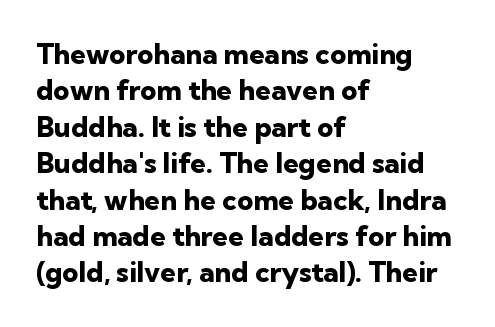
Q: Is the text bold? A: Yes.
Q: Is the text italic (slanted)? A: No, it is upright.
Q: Is the typeface a serif or a sans-serif typeface? A: Sans-serif.
Q: Is the text underlined? A: No.
Q: How is the paragraph aligned? A: Left-aligned.
Q: Is the spacing between letters normal or unusually wide? A: Normal.
Q: Is the spacing between lines tight, normal or loose? A: Normal.
Q: Width (condensed, normal, or wide)? A: Normal.
Q: Stroke contrast? A: Low.
Q: x-height? A: Medium.
Q: Monospaced? A: No.
